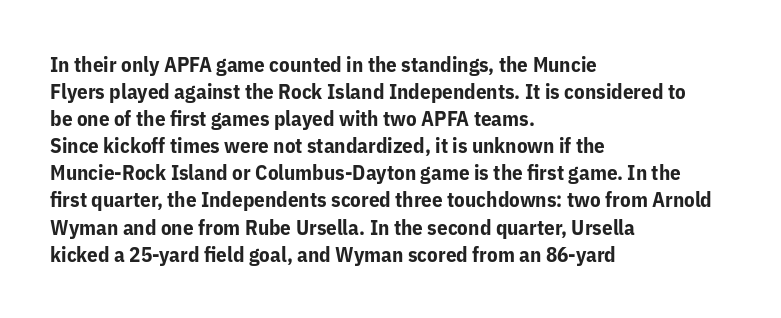
Q: Is the text bold? A: Yes.
Q: Is the text italic (slanted)? A: No, it is upright.
Q: Is the text underlined? A: No.
Q: How is the paragraph aligned? A: Left-aligned.
Q: Is the spacing between letters normal or unusually wide? A: Normal.
Q: Is the spacing between lines tight, normal or loose? A: Normal.
